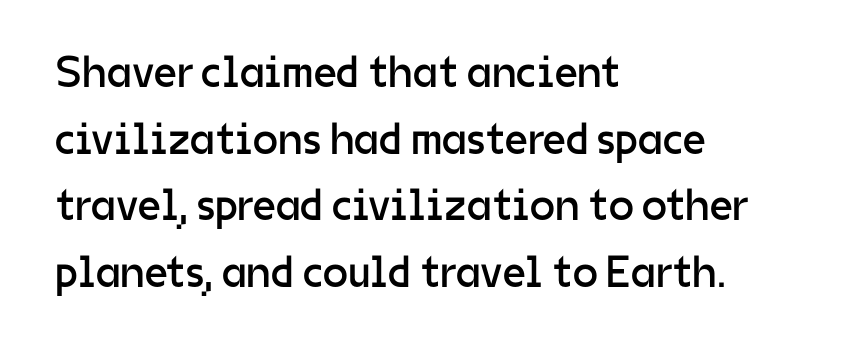
{"serif": "no", "italic": "no", "bold": "no", "weight": "regular", "width": "normal", "stroke_contrast": "low", "x_height": "medium", "monospaced": "no", "underline": "no", "align": "left", "line_spacing": "normal", "line_spacing_ratio": 1.48, "letter_spacing": "normal", "letter_spacing_em": 0.0, "glyph_px": 45}
